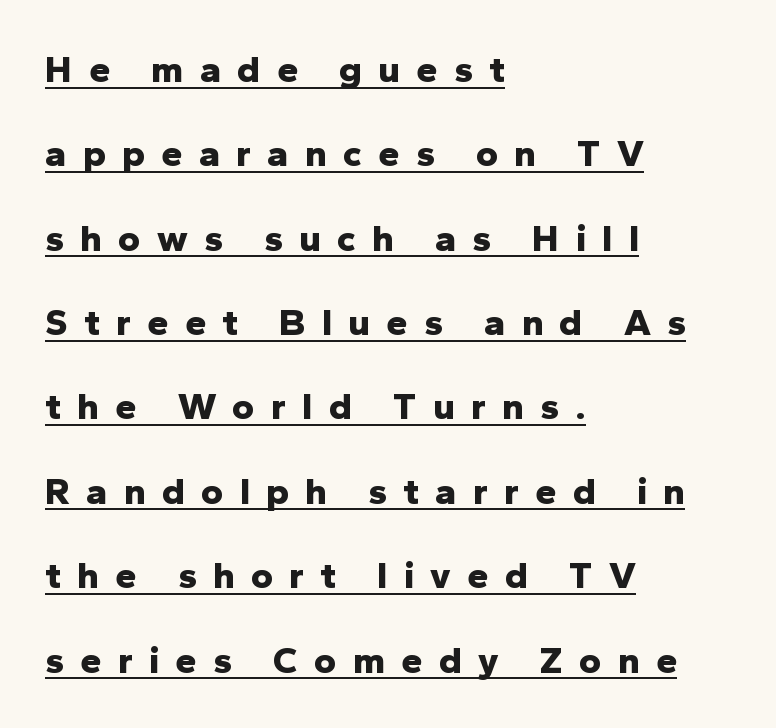
These lines are set flush left with a ragged right edge. Unlike a traditional serif, this face leaves its strokes unadorned. Characters remain perfectly vertical along every line. The letters are bold, with thick, heavy strokes. Regarding leading, the lines here are spaced well apart. Every word sits above its own underline.
